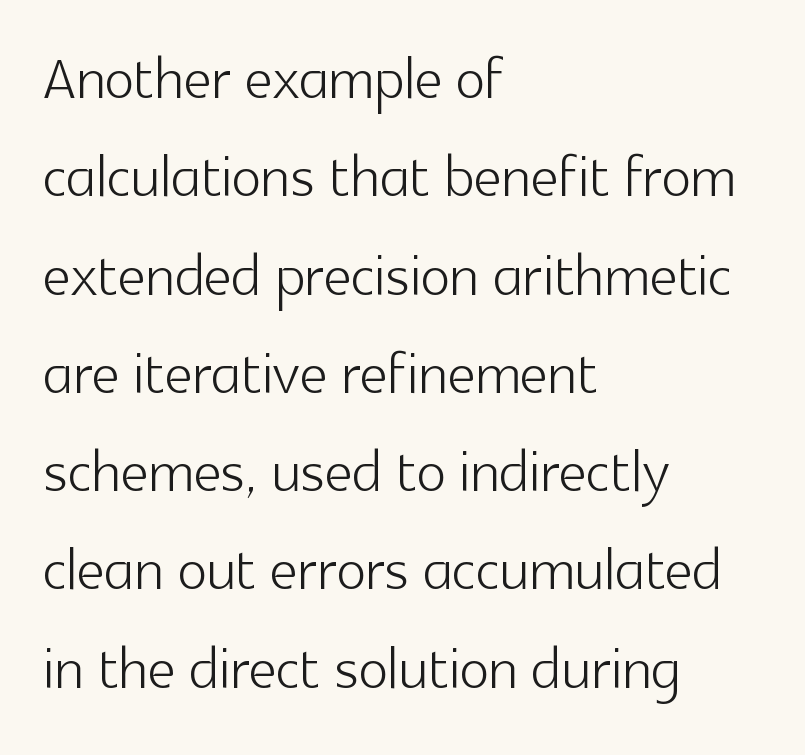
The gap between lines stays unmarked. Nothing unusual about the tracking: characters are spaced as the font intends. The passage is arranged the way most books set body copy — flush left. How would I describe the line gaps? Plain and ordinary. The font family rendered here belongs to the sans-serif group. This sample has the flowing, uneven cadence of proportional lettering.
